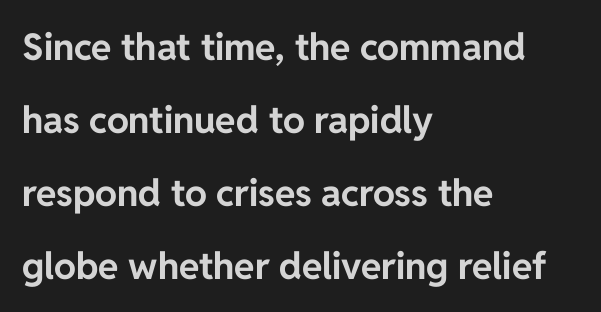
The image shows 37 px bold sans-serif type, upright; set left-aligned, loose line spacing (1.97x), normal letter spacing, not underlined; low stroke contrast and a medium x-height.
